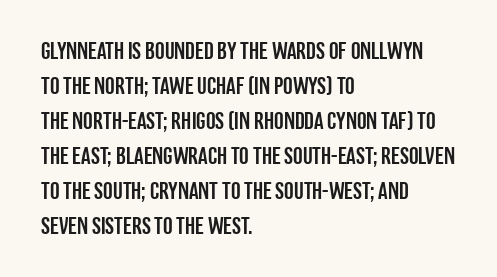
Q: Is the text italic (slanted)? A: No, it is upright.
Q: Is the text underlined? A: No.
Q: How is the paragraph aligned? A: Left-aligned.
Q: Is the spacing between letters normal or unusually wide? A: Normal.
Q: Is the spacing between lines tight, normal or loose? A: Normal.
